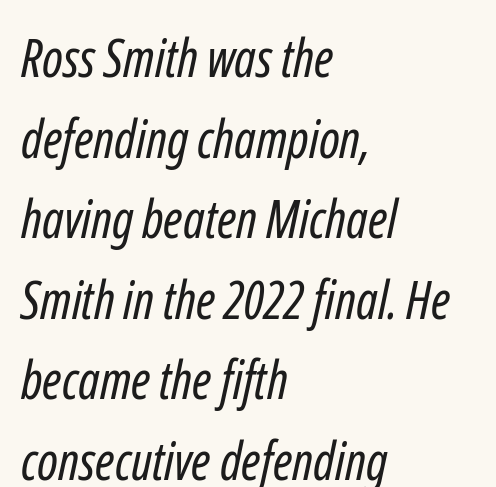
{"serif": "no", "bold": "no", "weight": "regular", "width": "condensed", "stroke_contrast": "low", "x_height": "medium", "monospaced": "no", "underline": "no", "align": "left", "line_spacing": "normal", "line_spacing_ratio": 1.55, "letter_spacing": "normal", "letter_spacing_em": 0.0, "glyph_px": 52}
